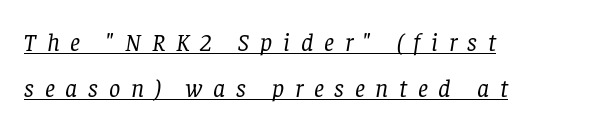
The image shows 25 px text type, italic (leaning right); set left-aligned, line spacing 1.84x, unusually wide letter spacing (+0.43 em), underlined.
